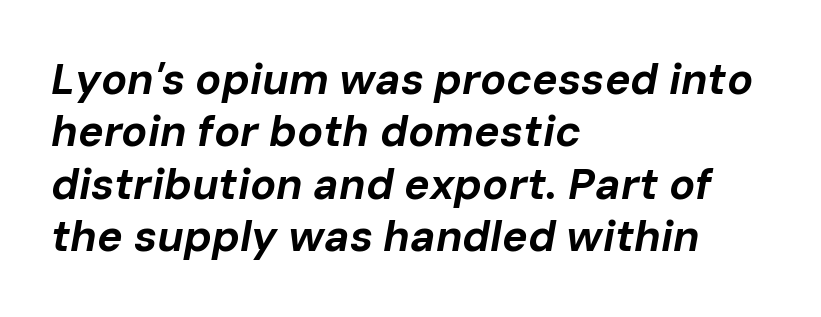
This rendering features lettering with no underline. The type is set solid horizontally, with unmodified tracking. The rendering uses natural spacing where letterforms have individual widths. Is the block centered? No — it sits flush against the left margin.
